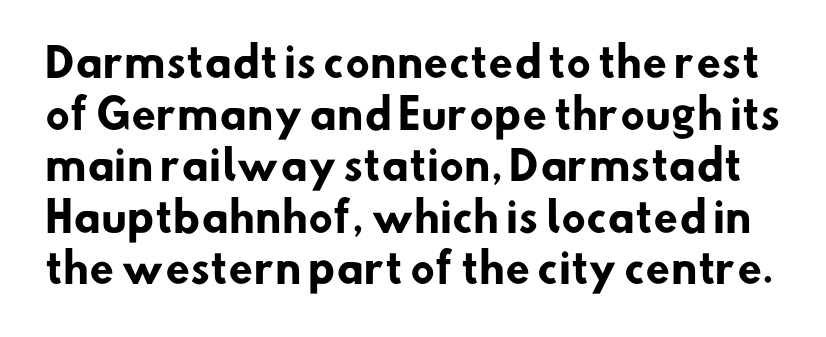
{"serif": "no", "bold": "yes", "weight": "heavy", "width": "normal", "stroke_contrast": "low", "x_height": "small", "monospaced": "no", "underline": "no", "line_spacing": "normal", "line_spacing_ratio": 1.29, "letter_spacing": "normal", "letter_spacing_em": 0.0, "glyph_px": 40}
